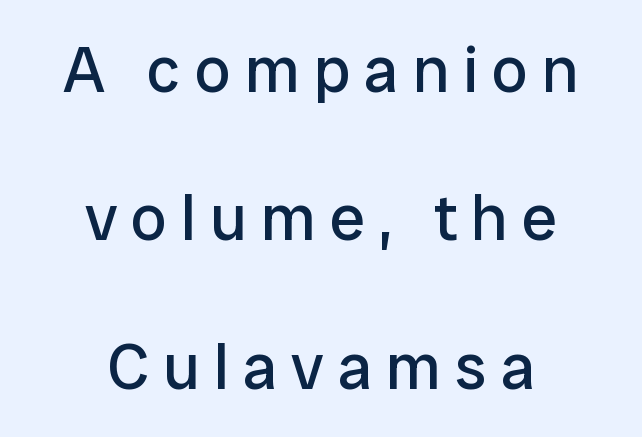
{"serif": "no", "italic": "no", "bold": "no", "weight": "regular", "width": "normal", "stroke_contrast": "low", "x_height": "medium", "monospaced": "no", "underline": "no", "align": "center", "line_spacing": "loose", "line_spacing_ratio": 2.32, "letter_spacing": "wide", "letter_spacing_em": 0.22, "glyph_px": 64}
